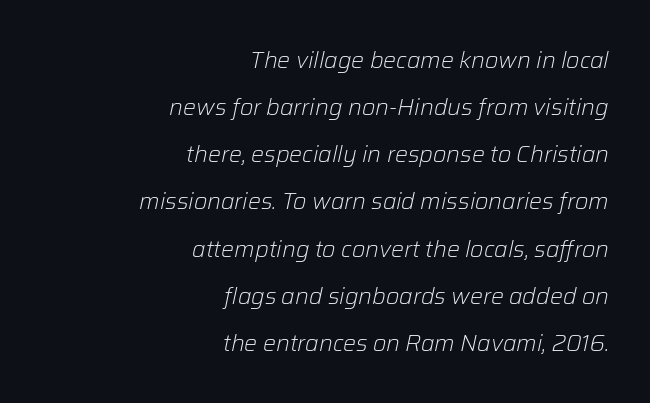
Line endings align vertically; line beginnings do not. Tall strokes in this sample are angled rather than plumb. Baseline-to-baseline distance is far greater than the letter height. Descenders are the only things crossing below the line. The typeface has the unassuming heft of standard copy or less. This rendering leaves character spacing at its baseline value.
